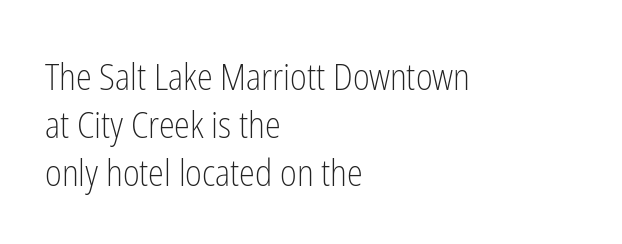
The image shows 36 px light, condensed sans-serif type, upright; set left-aligned, normal line spacing (1.33x), normal letter spacing, not underlined; low stroke contrast and a medium x-height.
